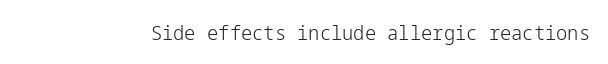
Posture: upright roman. Short note: letters normally spaced. The weight would be labelled regular, book, light, or lighter still. Lines of text with bare space underneath.
